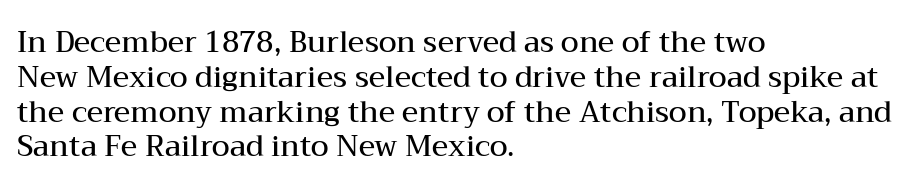
The image shows 29 px semibold, wide serif type, upright; set left-aligned, line spacing 1.2x, normal letter spacing, not underlined; medium stroke contrast and a medium x-height.
